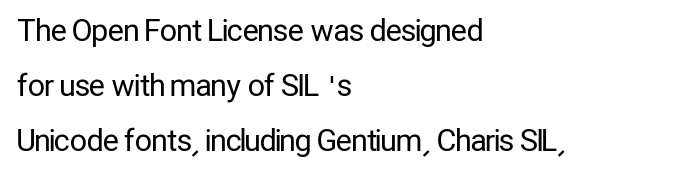
The image shows 30 px regular-weight, condensed sans-serif type, upright; set left-aligned, line spacing 1.83x, normal letter spacing, not underlined; low stroke contrast and a medium x-height.
